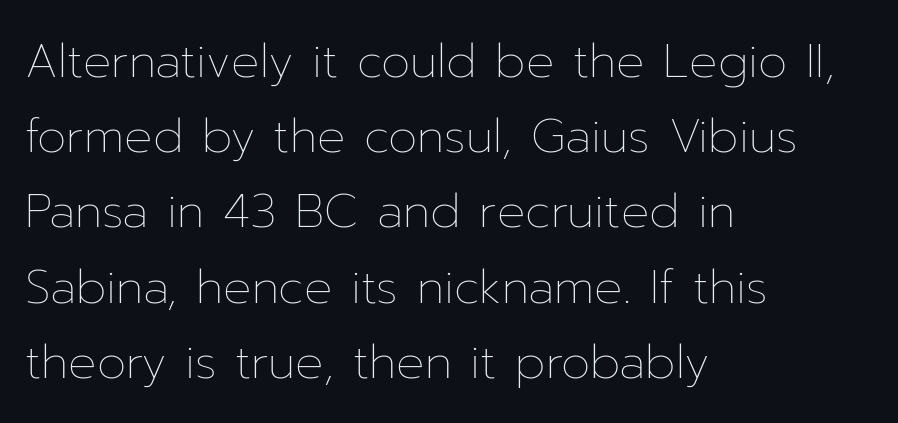
The image shows 47 px thin type, upright; set left-aligned, normal line spacing (1.6x), normal letter spacing, not underlined; low stroke contrast and a medium x-height.
